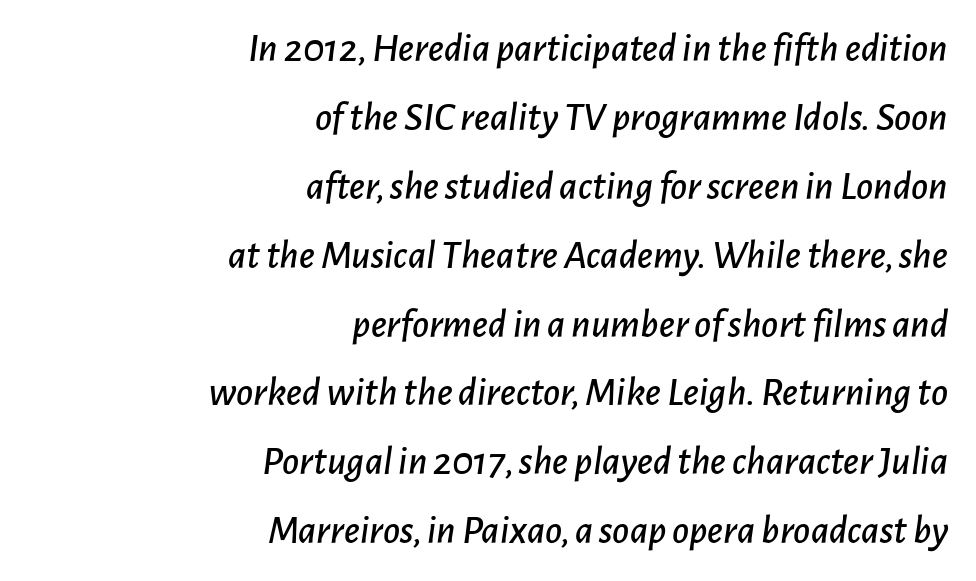
{"italic": "yes", "lean": "right", "slant_degrees": 7, "width": "normal", "stroke_contrast": "low", "x_height": "medium", "monospaced": "no", "underline": "no", "align": "right", "line_spacing": "normal", "line_spacing_ratio": 1.68, "letter_spacing": "normal", "letter_spacing_em": 0.0, "glyph_px": 41}
